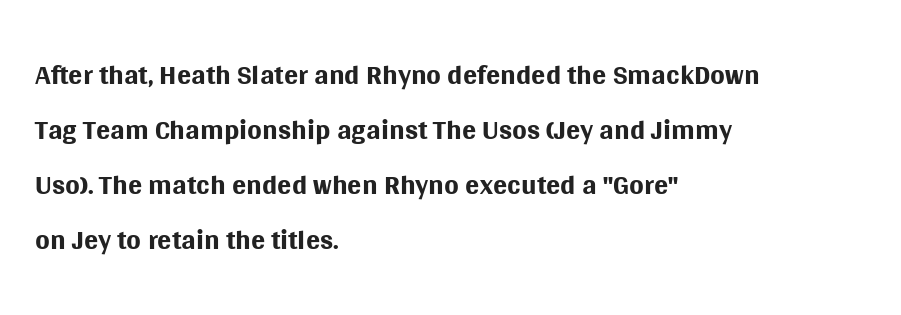
Q: Is the text bold? A: No.
Q: Is the text italic (slanted)? A: No, it is upright.
Q: Is the typeface a serif or a sans-serif typeface? A: Sans-serif.
Q: Is the text underlined? A: No.
Q: How is the paragraph aligned? A: Left-aligned.
Q: Is the spacing between letters normal or unusually wide? A: Normal.
Q: Is the spacing between lines tight, normal or loose? A: Normal.
Q: Width (condensed, normal, or wide)? A: Normal.
Q: Stroke contrast? A: Medium.
Q: x-height? A: Large.
Q: Monospaced? A: No.
